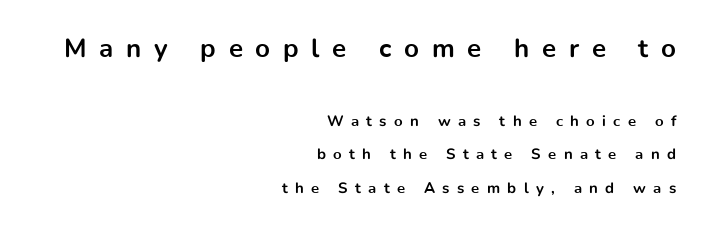
The image shows 26 px bold type, upright; set right-aligned, loose line spacing (2.26x), unusually wide letter spacing (+0.49 em), not underlined; the first (top) block is 1.73x larger.
